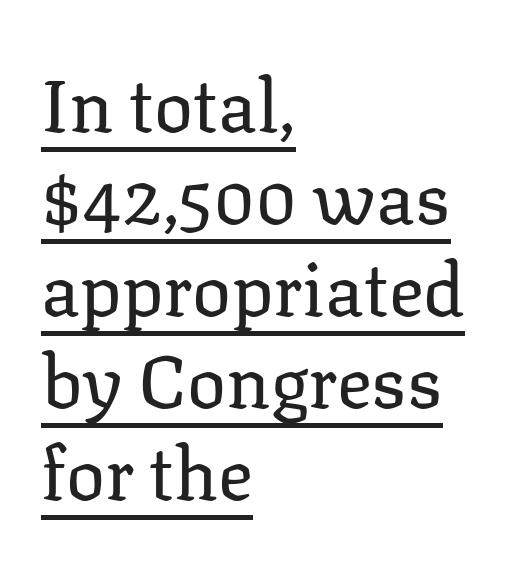
The glyphs are accompanied by a horizontal stroke just below them. Typeset ragged right — the left edge is the straight one. Does the leading feel generous? No, just average. Default kerning and tracking; the words read as compact shapes.
